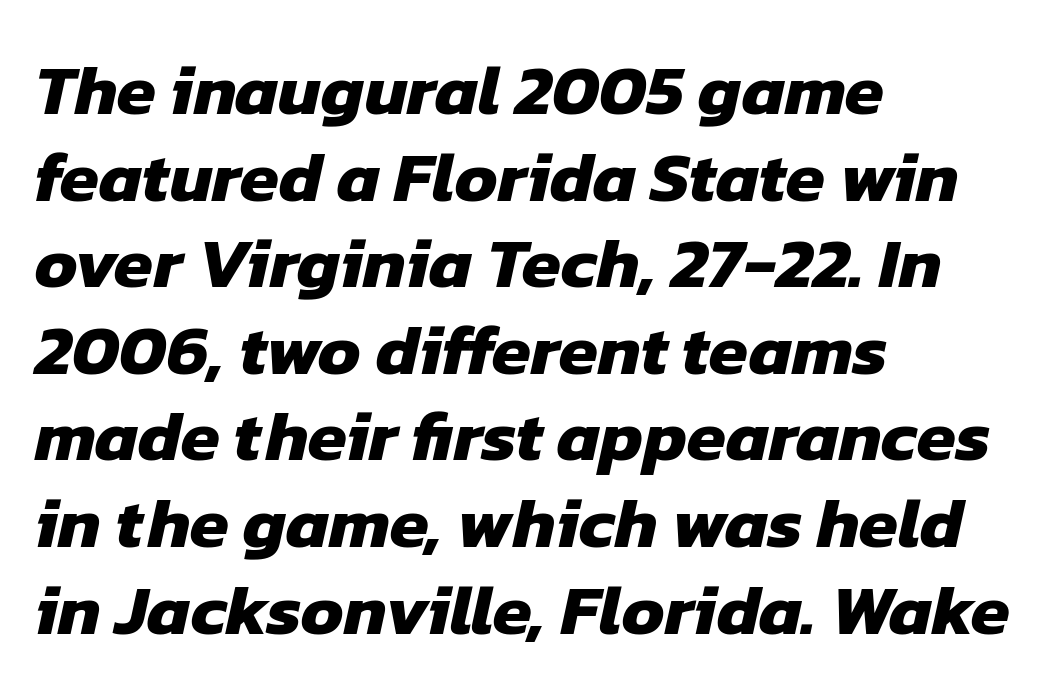
This rendering leaves character spacing at its baseline value. These lines stack with their left ends in a neat column. I'd describe the lettering as bold — thick and assertive. Do the characters align in a grid? No, the font is proportional. The zone under the glyphs is completely vacant. The text was rendered using a sans face with plain stroke endings.
